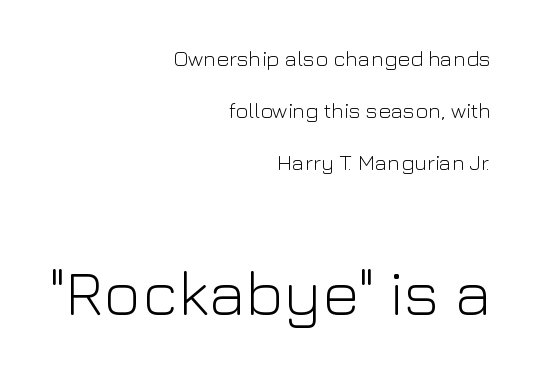
The image shows 65 px light sans-serif type, upright; set right-aligned, loose line spacing (2.37x), normal letter spacing, not underlined; the second (bottom) block is 2.95x larger; low stroke contrast and a medium x-height.
